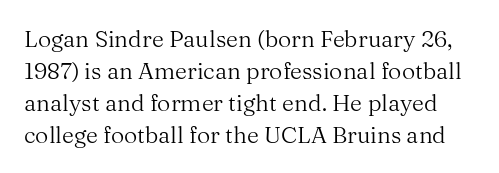
Counters stay open thanks to moderate or lighter strokes. Observe the ordinary spacing: letters are neighbours, not strangers. Interline gaps are of average width in this sample. Each row of text sits above clean, open space.
